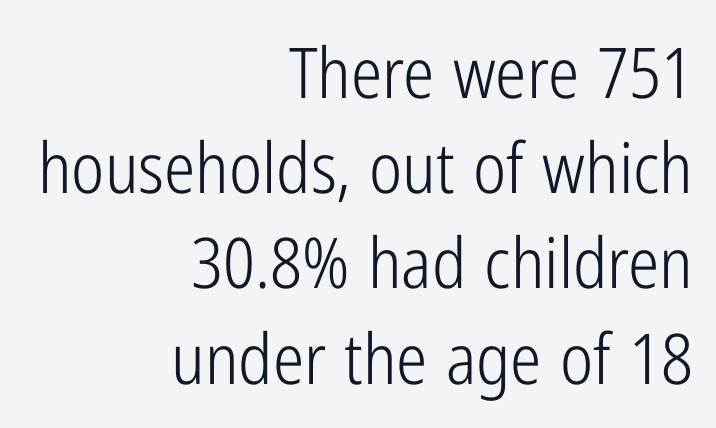
The lettering stays uniformly vertical, giving the passage a roman look. Is there much room between lines? A standard amount, neither cramped nor airy. Each letter keeps its own natural width here, so spacing adapts to shape. Stroke terminals: plain, sans-serif.
